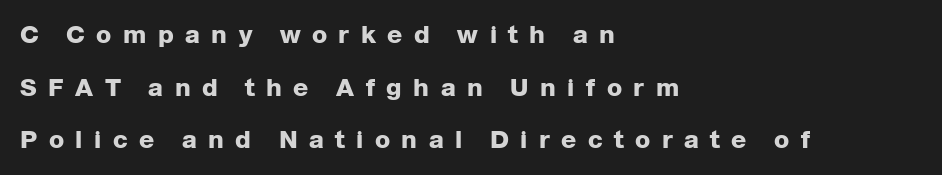
Tracking here is generous; glyphs stand well apart from one another. Compared with an ordinary text face, these strokes are far heavier — a full bold. These lines are set flush left with a ragged right edge. Reading down the column, the eye jumps a long way to each next line.
